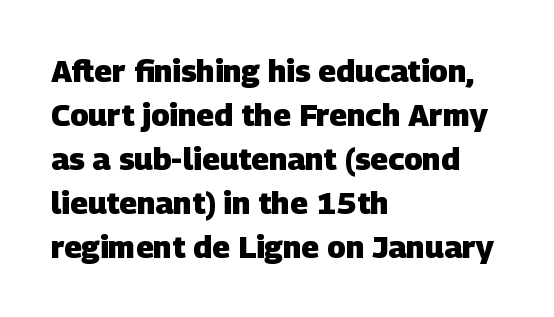
Q: Is the text bold? A: Yes.
Q: Is the typeface a serif or a sans-serif typeface? A: Sans-serif.
Q: Is the text underlined? A: No.
Q: How is the paragraph aligned? A: Left-aligned.
Q: Is the spacing between letters normal or unusually wide? A: Normal.
Q: Is the spacing between lines tight, normal or loose? A: Normal.
Q: Width (condensed, normal, or wide)? A: Normal.
Q: Stroke contrast? A: Low.
Q: x-height? A: Large.
Q: Monospaced? A: No.
